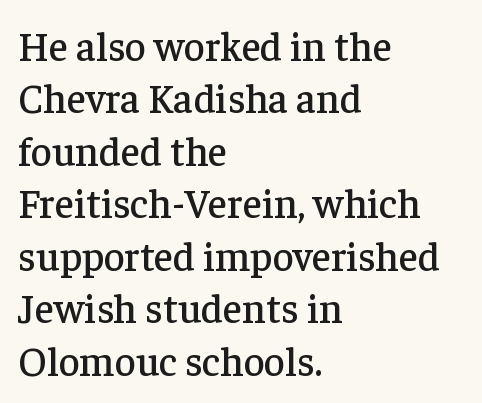
{"serif": "yes", "italic": "no", "width": "normal", "stroke_contrast": "low", "x_height": "medium", "monospaced": "no", "underline": "no", "align": "left", "line_spacing": "normal", "line_spacing_ratio": 1.28, "letter_spacing": "normal", "letter_spacing_em": 0.0, "glyph_px": 41}
